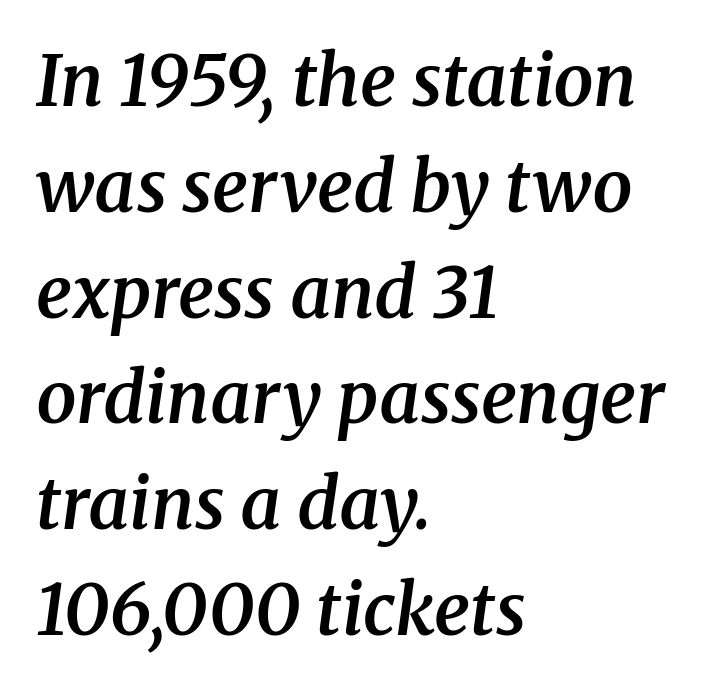
Italic? Definitely — the glyphs are oblique. Underline: absent. Regarding leading, the lines here are spaced in the standard way. Yep, those are serifs on the letters. What weight is shown? A semibold, between regular and bold. One-word summary of the alignment: left.
